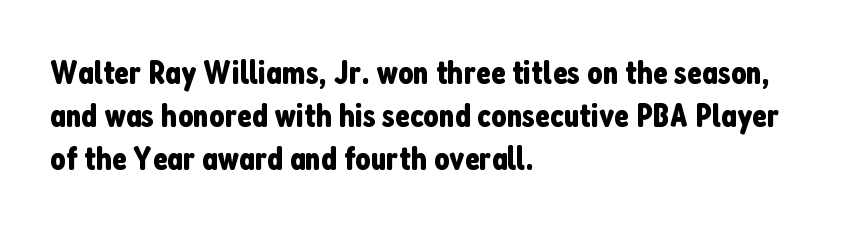
The image shows 34 px condensed sans-serif type, upright; set left-aligned, normal line spacing (1.27x), normal letter spacing, not underlined; low stroke contrast and a medium x-height.
